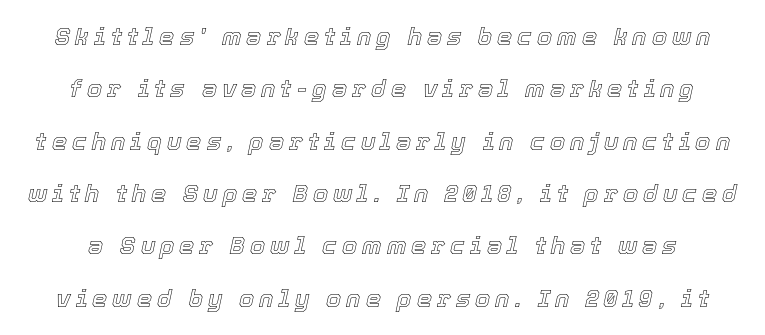
{"italic": "yes", "lean": "right", "slant_degrees": 12, "underline": "no", "line_spacing": "loose", "line_spacing_ratio": 2.18, "letter_spacing": "wide", "letter_spacing_em": 0.21, "glyph_px": 24}
